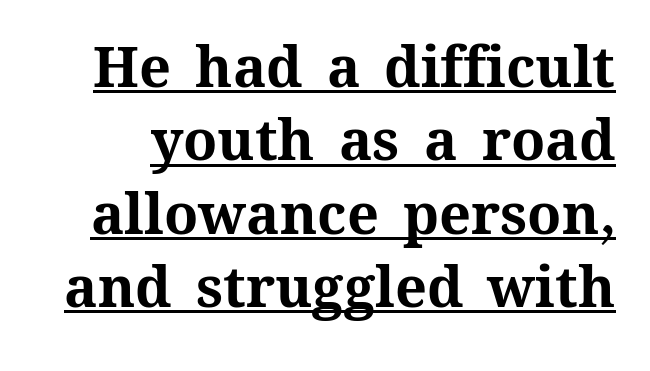
Looks like regular typesetting: each glyph gets only the width it needs. The passage shown stacks its lines at a standard gap. Each word holds together tightly as a unit, with standard inter-letter gaps. Caption: bold face, heavy strokes. Every word sits above its own underline.
